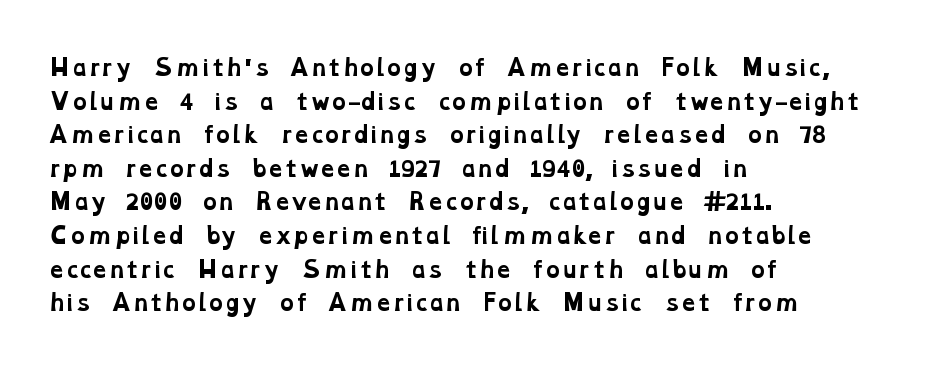
Q: Is the text bold? A: Yes.
Q: Is the text underlined? A: No.
Q: How is the paragraph aligned? A: Left-aligned.
Q: Is the spacing between letters normal or unusually wide? A: Normal.
Q: Is the spacing between lines tight, normal or loose? A: Normal.
